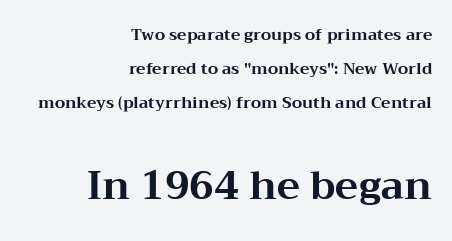
Rule under the text: the space is simply empty. Each letter keeps its own natural width here, so spacing adapts to shape. The face used here is rendered with its standard letterfit. The block of text is sparse from top to bottom, with ample space between rows. A student would call this right alignment; a typographer would say flush right, rag left.
